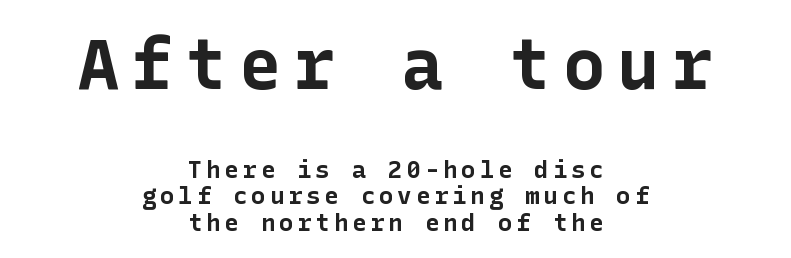
The image shows 71 px bold sans-serif type, upright; set centered, tight line spacing (1.09x), not underlined; the first (top) block is 2.96x larger; low stroke contrast and a medium x-height.
